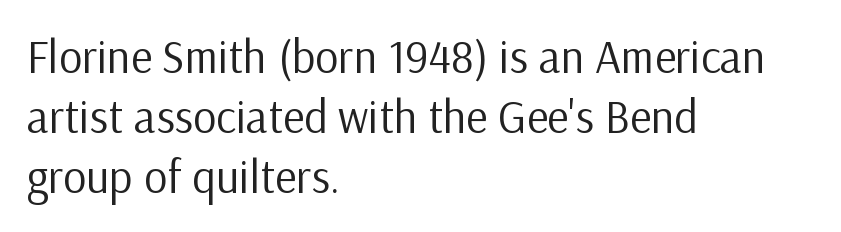
Q: Is the text bold? A: No.
Q: Is the text italic (slanted)? A: No, it is upright.
Q: Is the typeface a serif or a sans-serif typeface? A: Sans-serif.
Q: Is the text underlined? A: No.
Q: How is the paragraph aligned? A: Left-aligned.
Q: Is the spacing between letters normal or unusually wide? A: Normal.
Q: Is the spacing between lines tight, normal or loose? A: Normal.
Q: Width (condensed, normal, or wide)? A: Normal.
Q: Stroke contrast? A: Low.
Q: x-height? A: Medium.
Q: Monospaced? A: No.
